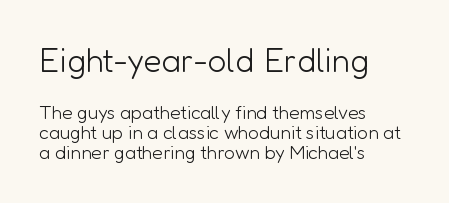
{"serif": "no", "italic": "no", "bold": "no", "weight": "light", "width": "normal", "stroke_contrast": "low", "x_height": "medium", "monospaced": "no", "underline": "no", "align": "left", "line_spacing": "tight", "line_spacing_ratio": 1.05, "letter_spacing": "normal", "letter_spacing_em": 0.0, "larger_block": "first", "size_ratio": 1.74, "glyph_px": 33}
